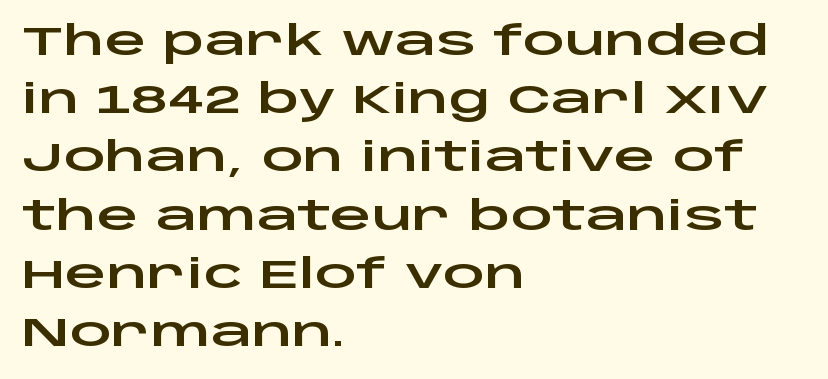
The image shows 41 px wide sans-serif type, upright; set left-aligned, normal line spacing (1.42x), normal letter spacing, not underlined; low stroke contrast and a large x-height.
